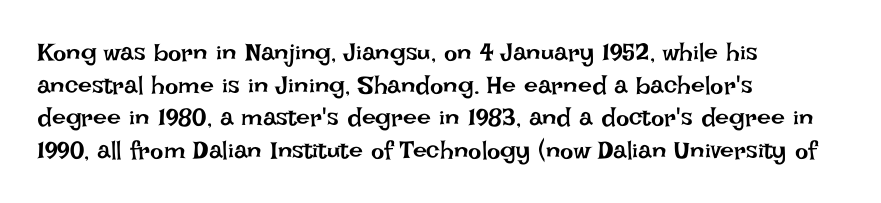
What's the leading like? Ordinary, nothing unusual. The passage shown has conventional tracking throughout. The typography opts for an upright posture over an oblique one. The passage is arranged the way most books set body copy — flush left.
